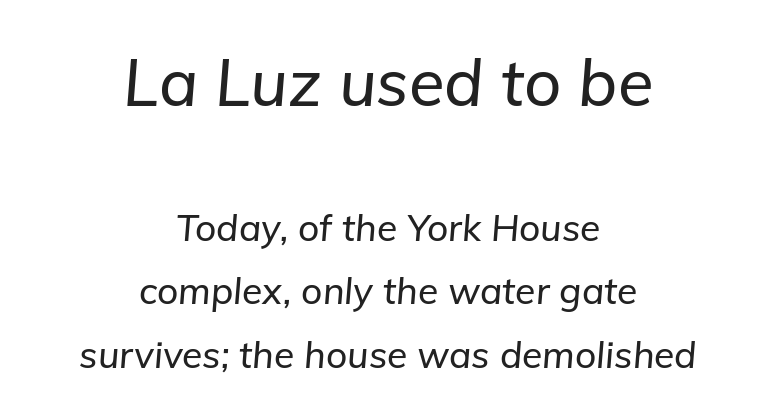
Proportional: the letters do not fall into vertical columns. Default kerning and tracking; the words read as compact shapes. Quick note: italic. Descenders hang freely into open space. Character size in the leading block exceeds that of the trailing block. Visually the block forms a symmetrical silhouette, jagged on both flanks.
